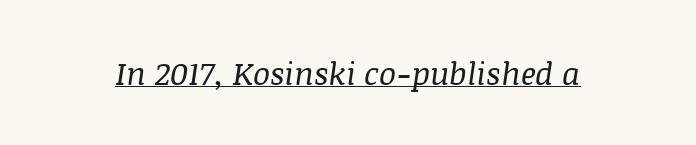
{"serif": "yes", "italic": "yes", "lean": "right", "slant_degrees": 8, "bold": "no", "weight": "regular", "width": "normal", "stroke_contrast": "medium", "x_height": "large", "monospaced": "no", "underline": "yes", "letter_spacing": "normal", "letter_spacing_em": 0.0, "glyph_px": 32}
